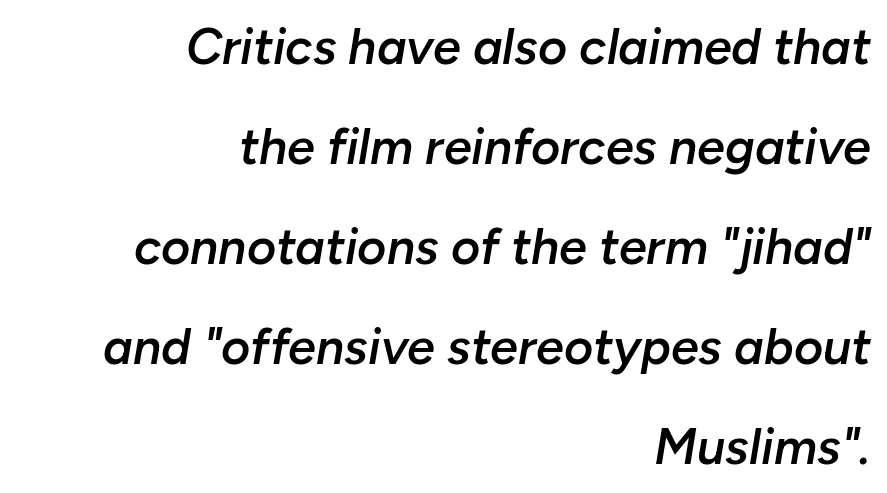
{"italic": "yes", "lean": "right", "slant_degrees": 10, "bold": "semi", "weight": "semibold", "width": "normal", "stroke_contrast": "low", "x_height": "medium", "monospaced": "no", "underline": "no", "align": "right", "line_spacing": "loose", "line_spacing_ratio": 2.0, "letter_spacing": "normal", "letter_spacing_em": 0.0, "glyph_px": 50}
